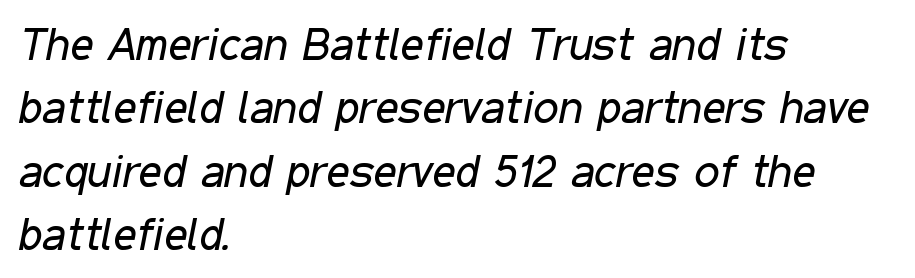
Reading down the column, the eye jumps a familiar distance to each next line. The baseline area is clear. The paragraph has a hard left edge and a soft right edge. The passage shown is not bold in any degree.
